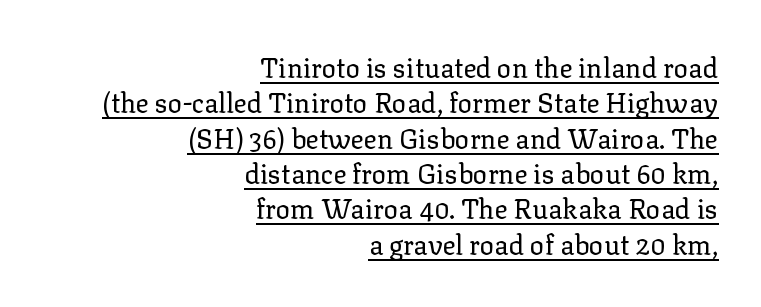
{"italic": "no", "bold": "no", "underline": "yes", "align": "right", "line_spacing": "normal", "line_spacing_ratio": 1.31, "letter_spacing": "normal", "letter_spacing_em": 0.0, "glyph_px": 27}
